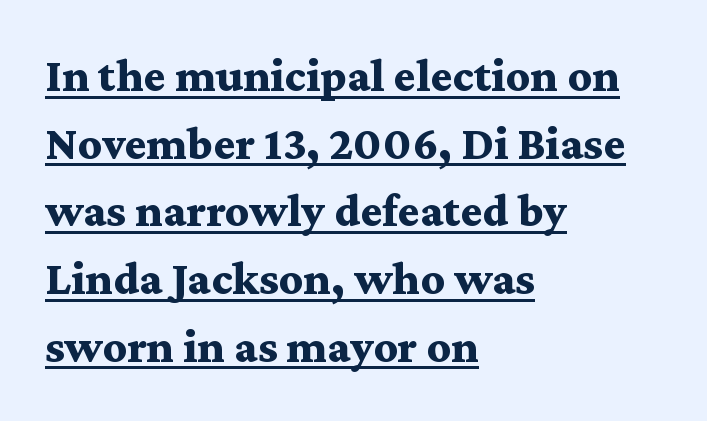
The image shows 47 px bold, wide serif type, upright; set left-aligned, normal line spacing (1.44x), normal letter spacing, underlined; medium stroke contrast and a medium x-height.
